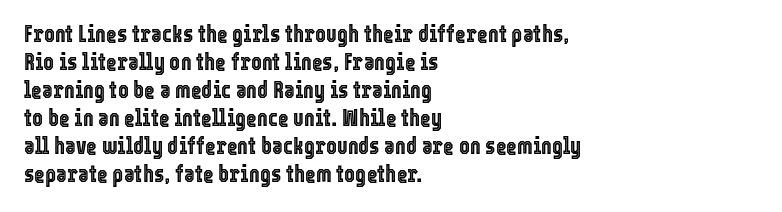
{"italic": "no", "underline": "no", "align": "left", "line_spacing_ratio": 1.22, "letter_spacing": "normal", "letter_spacing_em": 0.0, "glyph_px": 23}
